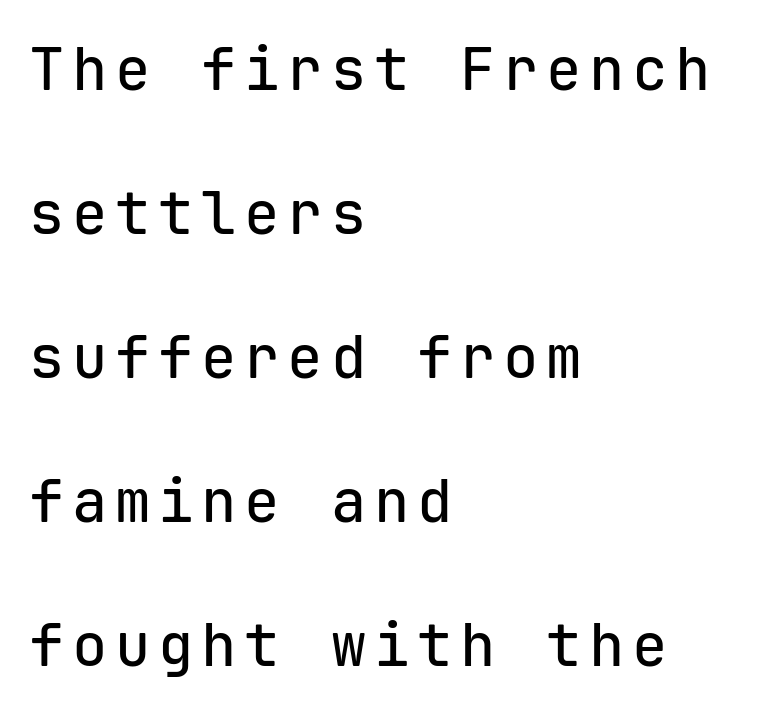
Q: Is the text italic (slanted)? A: No, it is upright.
Q: Is the typeface a serif or a sans-serif typeface? A: Sans-serif.
Q: Is the text underlined? A: No.
Q: How is the paragraph aligned? A: Left-aligned.
Q: Is the spacing between lines tight, normal or loose? A: Loose.
Q: Width (condensed, normal, or wide)? A: Normal.
Q: Stroke contrast? A: Low.
Q: x-height? A: Medium.
Q: Monospaced? A: Yes.
